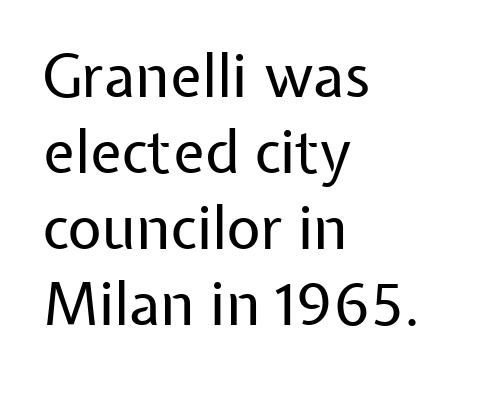
The image shows 59 px regular-weight sans-serif type, upright; set left-aligned, normal line spacing (1.29x), normal letter spacing, not underlined; low stroke contrast and a medium x-height.
